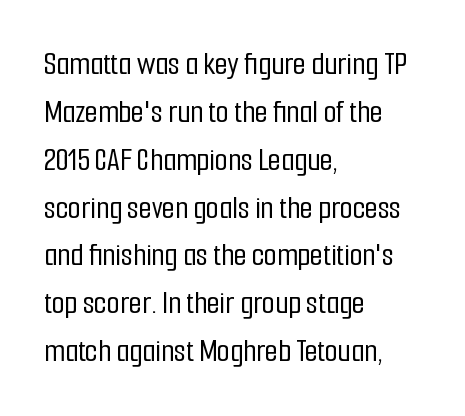
Q: Is the text italic (slanted)? A: No, it is upright.
Q: Is the typeface a serif or a sans-serif typeface? A: Sans-serif.
Q: Is the text underlined? A: No.
Q: How is the paragraph aligned? A: Left-aligned.
Q: Is the spacing between letters normal or unusually wide? A: Normal.
Q: Is the spacing between lines tight, normal or loose? A: Normal.
Q: Width (condensed, normal, or wide)? A: Condensed.
Q: Stroke contrast? A: Low.
Q: x-height? A: Medium.
Q: Monospaced? A: No.
